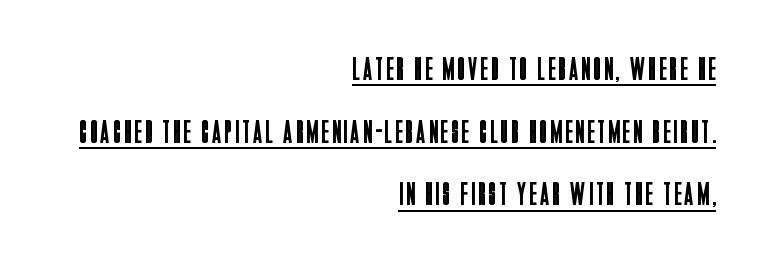
The image shows 33 px regular-weight, condensed sans-serif type, upright; set right-aligned, loose line spacing (1.9x), underlined; low stroke contrast and a large x-height.
